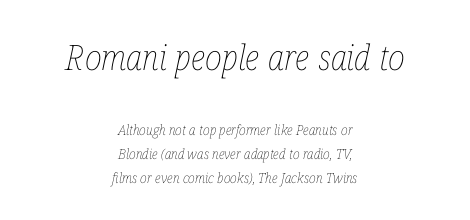
{"italic": "yes", "lean": "right", "slant_degrees": 12, "bold": "no", "weight": "thin", "width": "condensed", "stroke_contrast": "low", "x_height": "medium", "monospaced": "no", "underline": "no", "align": "center", "line_spacing_ratio": 1.71, "letter_spacing": "normal", "letter_spacing_em": 0.0, "larger_block": "first", "size_ratio": 2.5, "glyph_px": 35}
